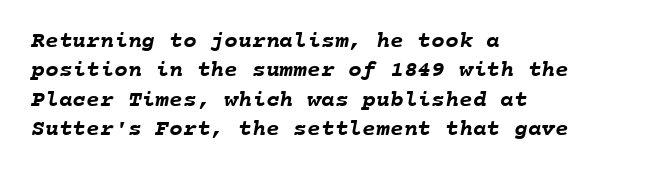
The image shows 23 px bold type; set left-aligned, normal line spacing (1.28x), normal letter spacing, not underlined.
